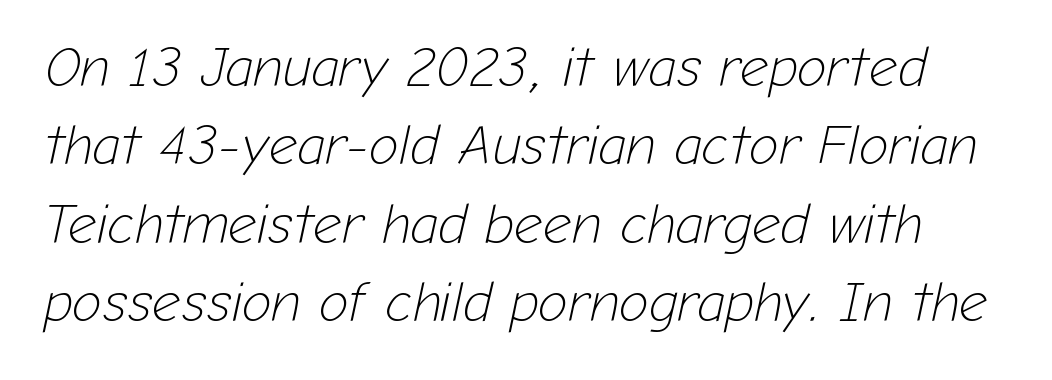
Q: Is the text bold? A: No.
Q: Is the text italic (slanted)? A: Yes, it leans right by about 12 degrees.
Q: Is the text underlined? A: No.
Q: Is the spacing between letters normal or unusually wide? A: Normal.
Q: Is the spacing between lines tight, normal or loose? A: Normal.
Q: Width (condensed, normal, or wide)? A: Normal.
Q: Stroke contrast? A: Low.
Q: x-height? A: Medium.
Q: Monospaced? A: No.
